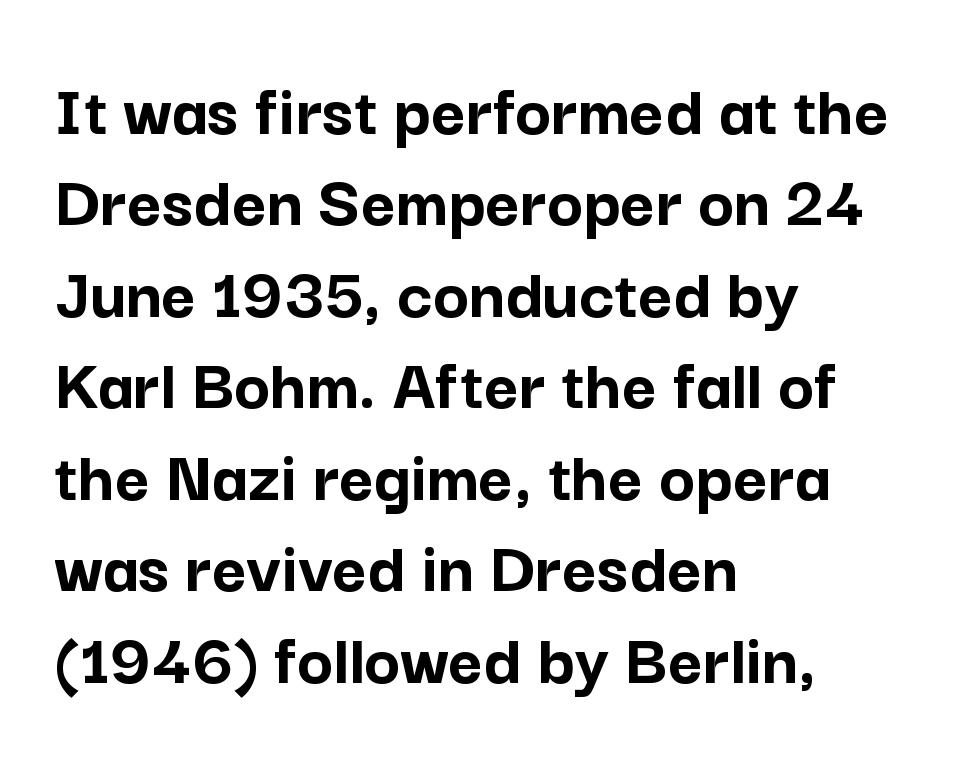
Q: Is the text bold? A: Yes.
Q: Is the text italic (slanted)? A: No, it is upright.
Q: Is the typeface a serif or a sans-serif typeface? A: Sans-serif.
Q: Is the text underlined? A: No.
Q: How is the paragraph aligned? A: Left-aligned.
Q: Is the spacing between letters normal or unusually wide? A: Normal.
Q: Width (condensed, normal, or wide)? A: Normal.
Q: Stroke contrast? A: Low.
Q: x-height? A: Medium.
Q: Monospaced? A: No.
